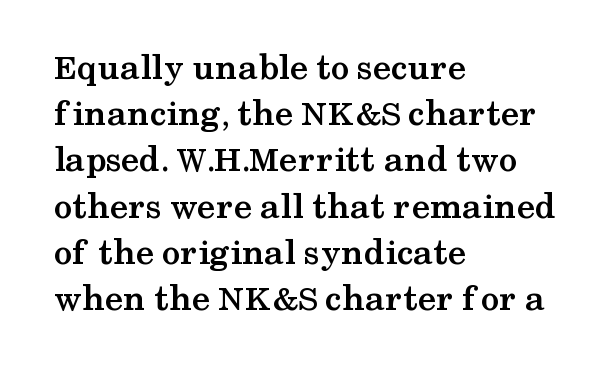
The image shows 37 px semibold, wide serif type, upright; set left-aligned, normal line spacing (1.25x), normal letter spacing, not underlined; medium stroke contrast and a medium x-height.
